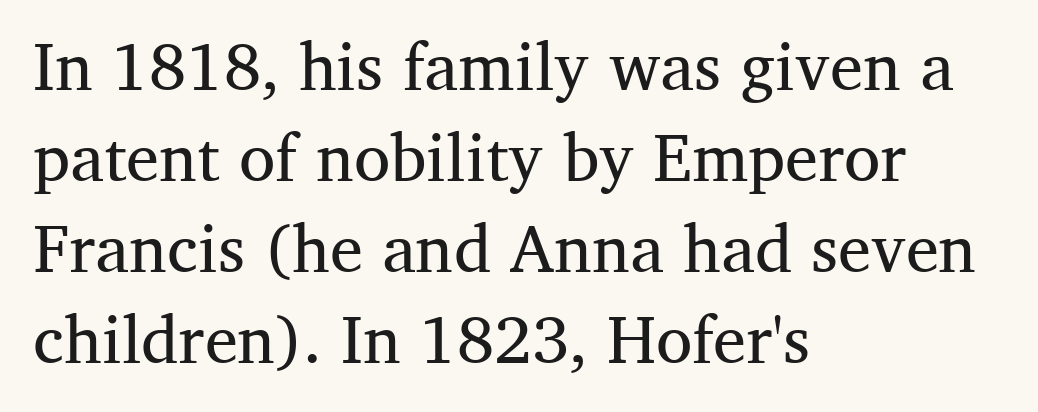
{"serif": "yes", "italic": "no", "bold": "no", "weight": "regular", "width": "normal", "stroke_contrast": "medium", "x_height": "medium", "monospaced": "no", "underline": "no", "align": "left", "line_spacing": "normal", "line_spacing_ratio": 1.38, "letter_spacing": "normal", "letter_spacing_em": 0.0, "glyph_px": 66}
